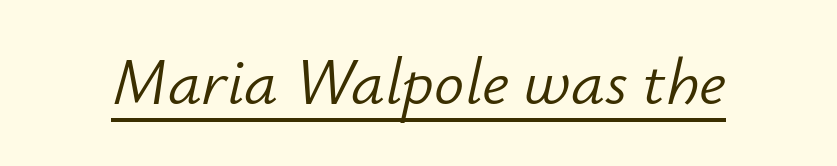
Q: Is the text bold? A: No.
Q: Is the text italic (slanted)? A: Yes, it leans right by about 12 degrees.
Q: Is the text underlined? A: Yes.
Q: Is the spacing between letters normal or unusually wide? A: Normal.
Q: Width (condensed, normal, or wide)? A: Normal.
Q: Stroke contrast? A: Low.
Q: x-height? A: Small.
Q: Monospaced? A: No.
